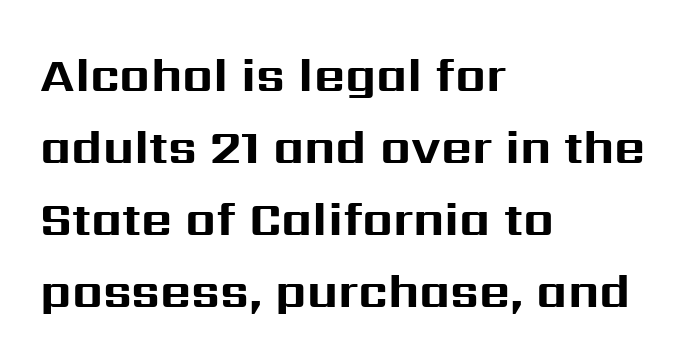
{"serif": "no", "italic": "no", "bold": "yes", "weight": "bold", "width": "normal", "stroke_contrast": "medium", "x_height": "medium", "monospaced": "no", "underline": "no", "align": "left", "line_spacing": "normal", "line_spacing_ratio": 1.5, "letter_spacing": "normal", "letter_spacing_em": 0.0, "glyph_px": 48}
